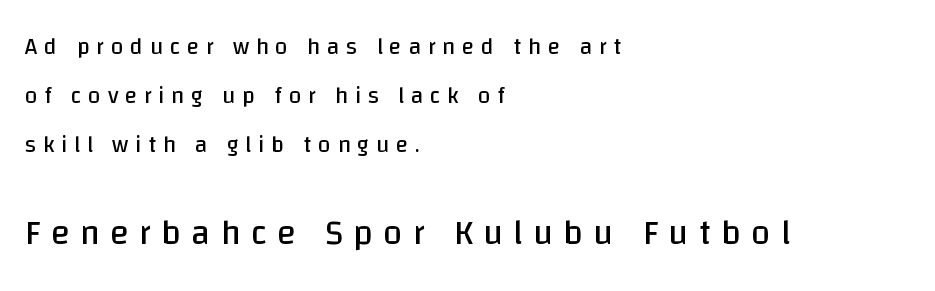
A student would call this left alignment; a typographer would say flush left, rag right. Stroke terminals: plain, sans-serif. Varying glyph widths throughout — classic text-font behaviour. Weight: regular or lighter.
